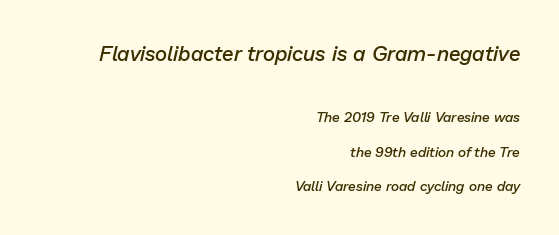
{"italic": "yes", "lean": "right", "slant_degrees": 13, "bold": "semi", "underline": "no", "align": "right", "line_spacing": "loose", "line_spacing_ratio": 2.46, "letter_spacing": "normal", "letter_spacing_em": 0.0, "larger_block": "first", "size_ratio": 1.5, "glyph_px": 21}
